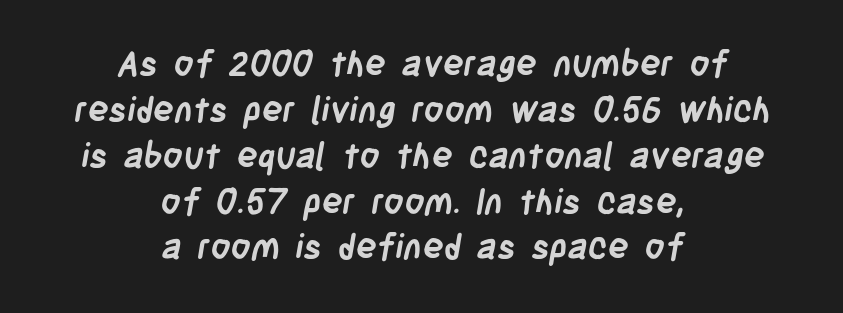
Here the designer chose a conventional face with non-uniform glyph widths. Unlike a traditional serif, this face leaves its strokes unadorned. Reading down the block, each line starts at a different indent, mirrored at its end. Descender tails drop into unmarked territory. In terms of letterspacing, this is plain default setting. The glyphs have the mass of a bold cut.
